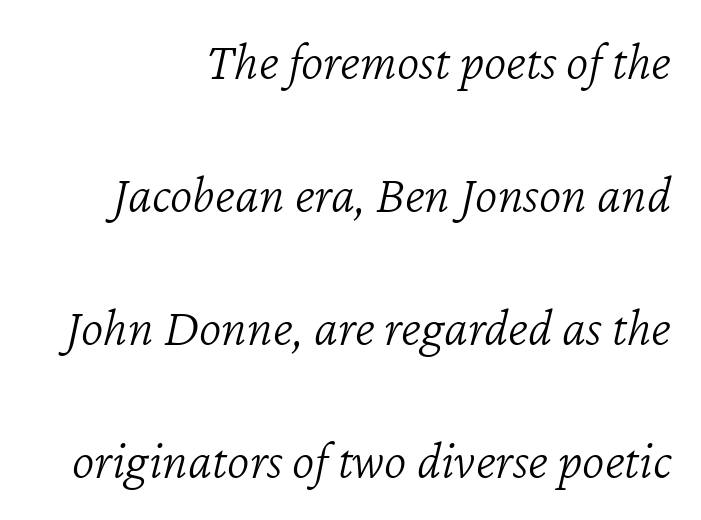
This sample has the flowing, uneven cadence of proportional lettering. Stroke mass is kept to a normal reading level or below. Students, observe: this is what heavily led, spacious text looks like. Check the space under the baseline: it is left empty.
